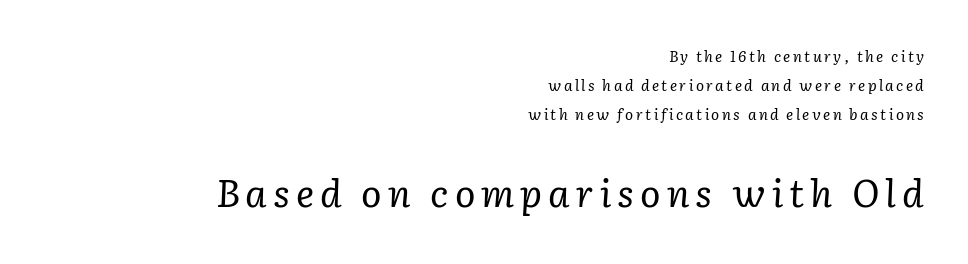
The image shows 38 px regular-weight serif type, italic (leaning right); set right-aligned, loose line spacing (1.95x), not underlined; the second (bottom) block is 2.53x larger; low stroke contrast and a medium x-height.
